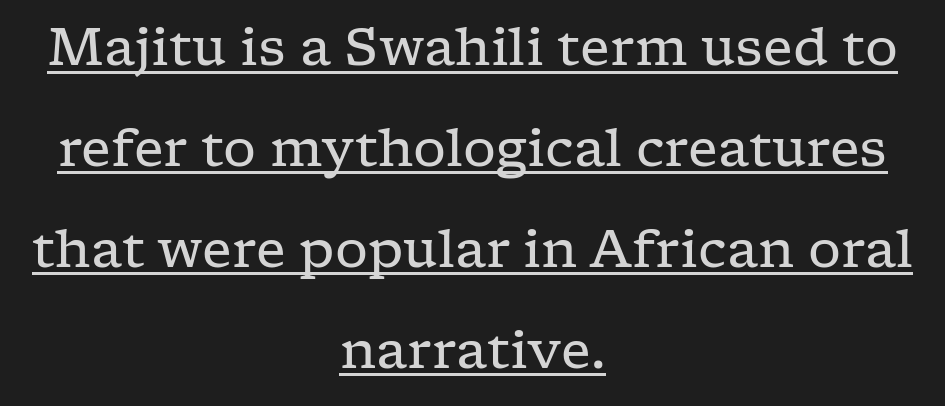
The image shows 52 px regular-weight, wide serif type, upright; set centered, loose line spacing (1.94x), normal letter spacing, underlined; low stroke contrast and a medium x-height.
